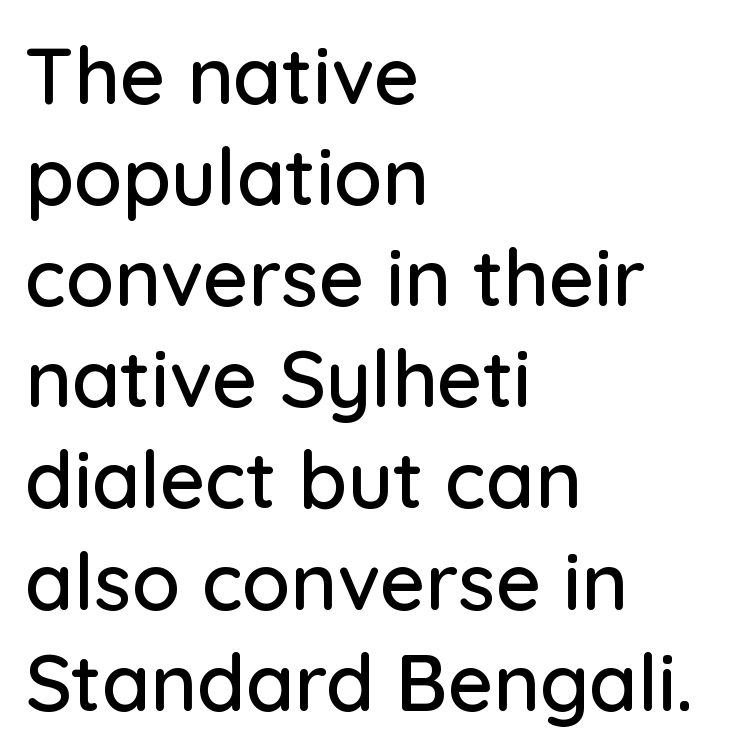
{"serif": "no", "italic": "no", "width": "normal", "stroke_contrast": "low", "x_height": "medium", "monospaced": "no", "underline": "no", "align": "left", "line_spacing": "normal", "line_spacing_ratio": 1.28, "letter_spacing": "normal", "letter_spacing_em": 0.0, "glyph_px": 79}
